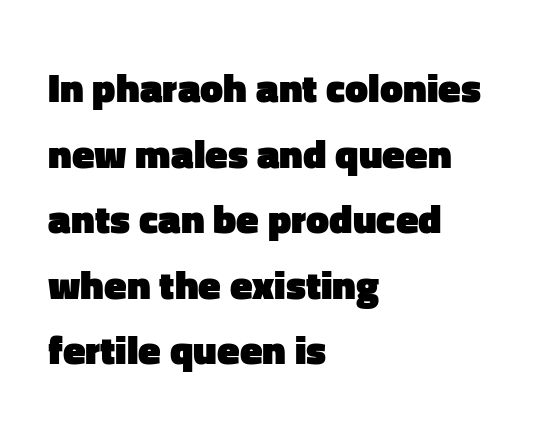
Q: Is the text bold? A: Yes.
Q: Is the text italic (slanted)? A: No, it is upright.
Q: Is the typeface a serif or a sans-serif typeface? A: Sans-serif.
Q: Is the text underlined? A: No.
Q: How is the paragraph aligned? A: Left-aligned.
Q: Is the spacing between letters normal or unusually wide? A: Normal.
Q: Is the spacing between lines tight, normal or loose? A: Normal.
Q: Width (condensed, normal, or wide)? A: Normal.
Q: Stroke contrast? A: Low.
Q: x-height? A: Medium.
Q: Monospaced? A: No.
